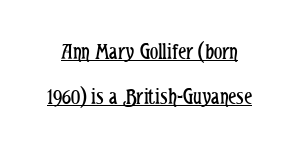
The type sits square on the baseline with zero lean. Baseline-to-baseline distance is far greater than the letter height. The string is rendered with underlining switched on. No extra tracking has been applied to these lines. Heft: none added — not bold.
